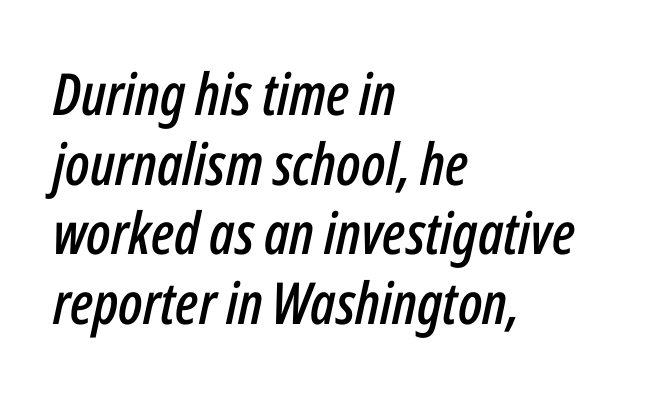
The image shows 58 px condensed type, italic (leaning right); set left-aligned, line spacing 1.2x, normal letter spacing, not underlined; low stroke contrast and a medium x-height.
